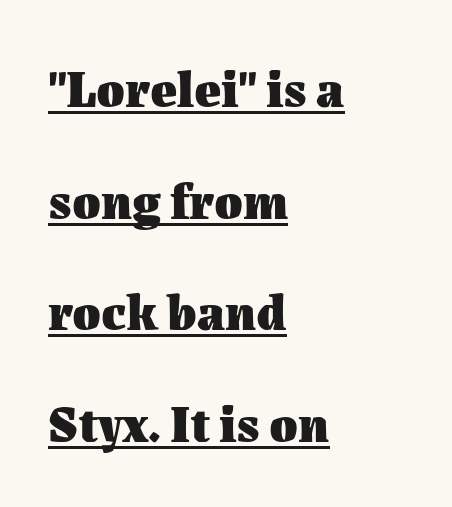
Honestly, the rows look like they've been pulled way apart. Does the copy run flush right? No — it runs flush left. I'd describe the lettering as bold — thick and assertive. The passage shown is underscored from start to finish.
